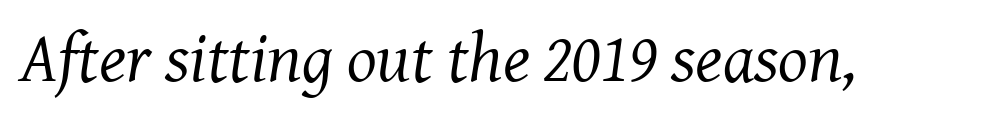
Type style note: has serifs. Just letters on the line, the space beneath them empty. Looks like regular typesetting: each glyph gets only the width it needs. Each word holds together tightly as a unit, with standard inter-letter gaps. The letterforms sit at book weight or below. The passage shown leans; its letterforms are oblique.
